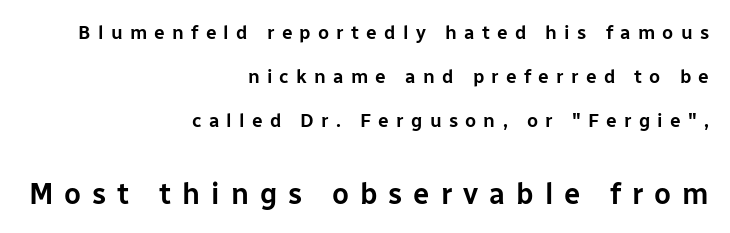
{"serif": "no", "italic": "no", "width": "normal", "stroke_contrast": "low", "x_height": "medium", "monospaced": "no", "underline": "no", "align": "right", "line_spacing": "loose", "line_spacing_ratio": 2.31, "letter_spacing": "wide", "letter_spacing_em": 0.38, "larger_block": "second", "size_ratio": 1.53, "glyph_px": 29}
